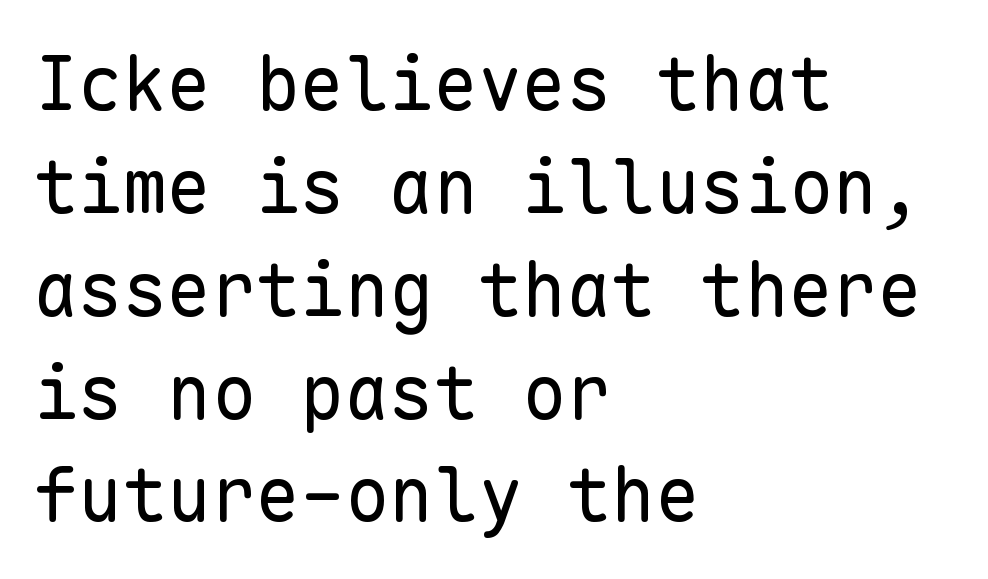
{"serif": "no", "italic": "no", "bold": "no", "weight": "regular", "width": "normal", "stroke_contrast": "low", "x_height": "medium", "monospaced": "yes", "underline": "no", "align": "left", "line_spacing": "normal", "line_spacing_ratio": 1.39, "letter_spacing": "normal", "letter_spacing_em": 0.0, "glyph_px": 74}
